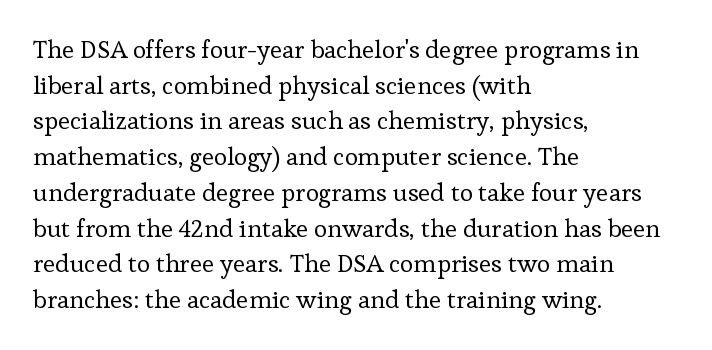
Q: Is the text bold? A: No.
Q: Is the text italic (slanted)? A: No, it is upright.
Q: Is the text underlined? A: No.
Q: How is the paragraph aligned? A: Left-aligned.
Q: Is the spacing between letters normal or unusually wide? A: Normal.
Q: Is the spacing between lines tight, normal or loose? A: Normal.
